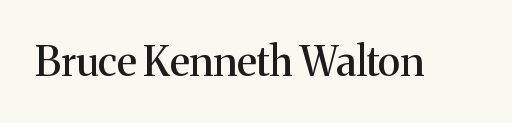
Q: Is the text italic (slanted)? A: No, it is upright.
Q: Is the typeface a serif or a sans-serif typeface? A: Serif.
Q: Is the text underlined? A: No.
Q: Is the spacing between letters normal or unusually wide? A: Normal.
Q: Width (condensed, normal, or wide)? A: Normal.
Q: Stroke contrast? A: Medium.
Q: x-height? A: Medium.
Q: Monospaced? A: No.
